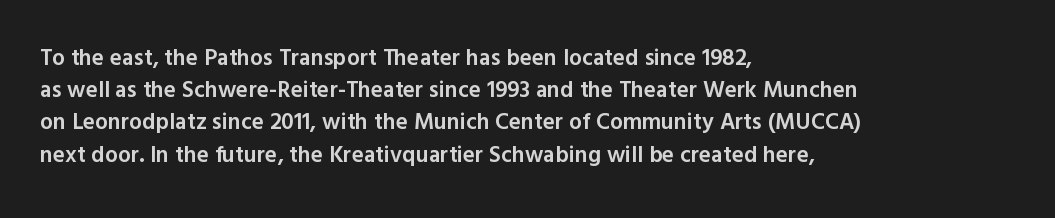
{"italic": "no", "bold": "semi", "underline": "no", "align": "left", "line_spacing": "normal", "line_spacing_ratio": 1.4, "letter_spacing": "normal", "letter_spacing_em": 0.0, "glyph_px": 23}
